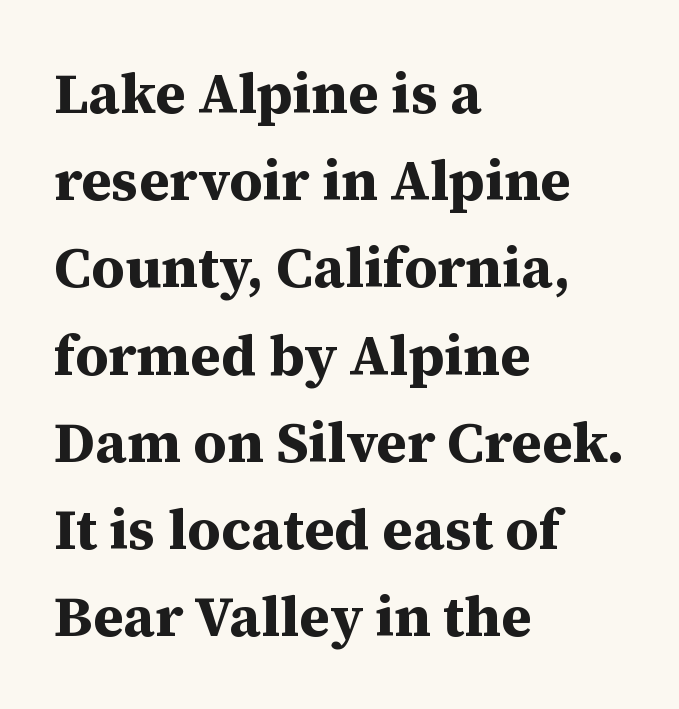
The lines sit at an ordinary, default distance from one another. Rule under the text: the space is simply empty. A student would call this left alignment; a typographer would say flush left, rag right. Designer's note — italics off, roman on.
